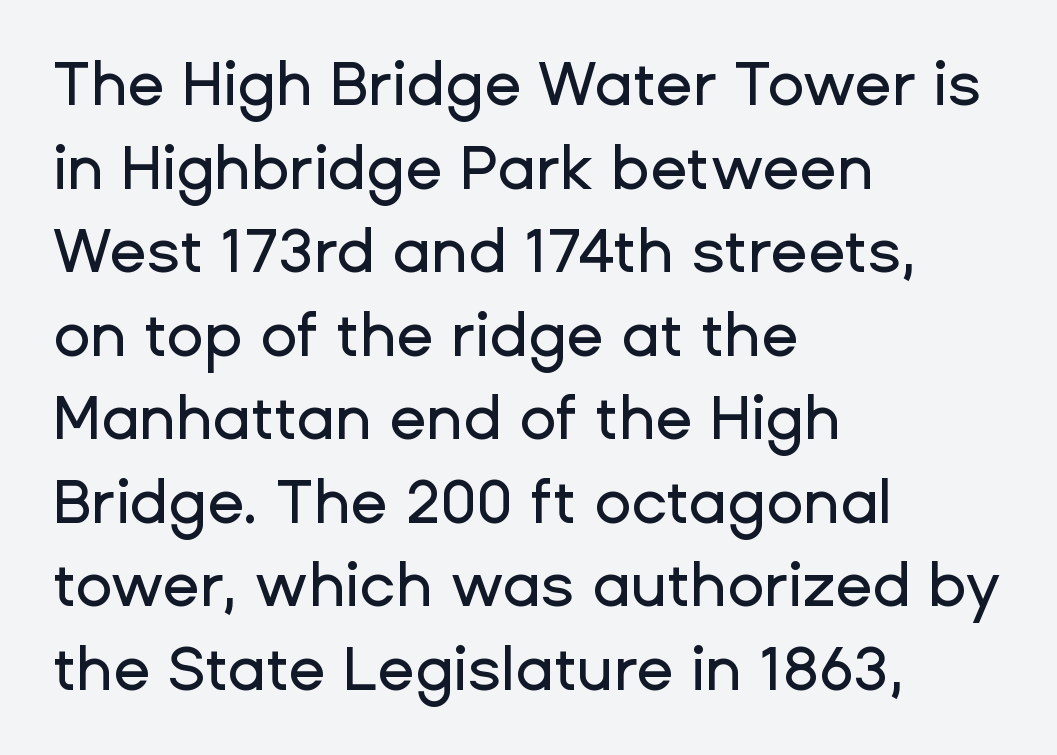
{"serif": "no", "italic": "no", "width": "normal", "stroke_contrast": "low", "x_height": "medium", "monospaced": "no", "underline": "no", "align": "left", "line_spacing": "normal", "line_spacing_ratio": 1.37, "letter_spacing": "normal", "letter_spacing_em": 0.0, "glyph_px": 61}
